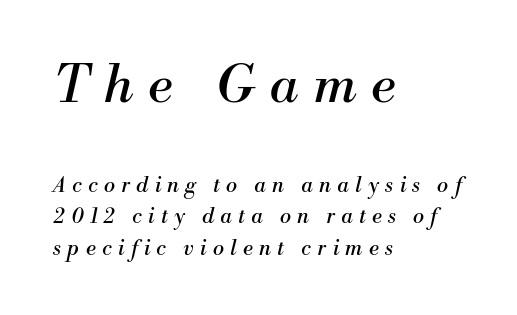
Q: Is the text bold? A: No.
Q: Is the text italic (slanted)? A: Yes, it leans right by about 13 degrees.
Q: Is the typeface a serif or a sans-serif typeface? A: Serif.
Q: Is the text underlined? A: No.
Q: How is the paragraph aligned? A: Left-aligned.
Q: Is the spacing between letters normal or unusually wide? A: Unusually wide.
Q: Is the spacing between lines tight, normal or loose? A: Normal.
Q: Which block of text is set in a larger size, the first (top) or the second (bottom)? A: The first (top) one.
Q: Width (condensed, normal, or wide)? A: Normal.
Q: Stroke contrast? A: Medium.
Q: x-height? A: Small.
Q: Monospaced? A: No.
